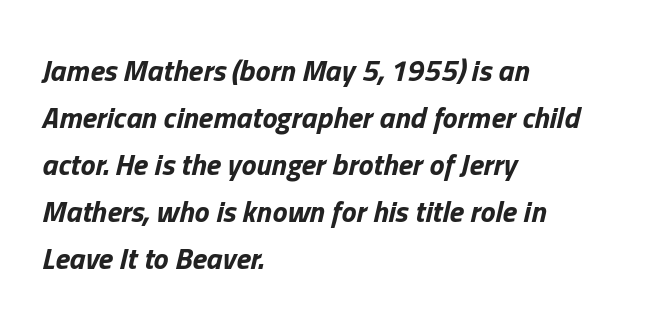
{"italic": "yes", "lean": "right", "slant_degrees": 13, "bold": "yes", "weight": "bold", "width": "normal", "stroke_contrast": "low", "x_height": "medium", "monospaced": "no", "underline": "no", "align": "left", "line_spacing": "normal", "line_spacing_ratio": 1.57, "letter_spacing": "normal", "letter_spacing_em": 0.0, "glyph_px": 30}
